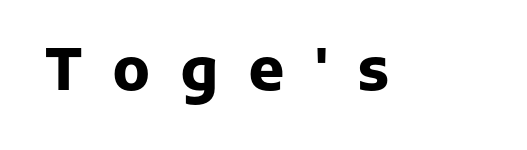
The image shows 59 px heavy sans-serif type, upright; set unusually wide letter spacing (+0.5 em), not underlined; low stroke contrast and a medium x-height.
